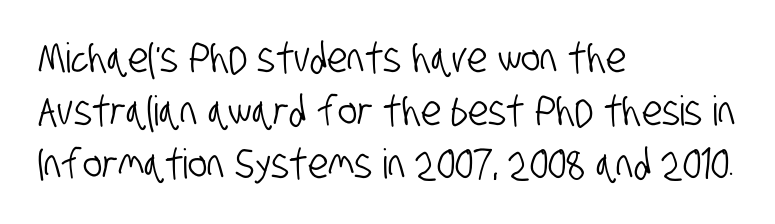
{"serif": "no", "width": "condensed", "stroke_contrast": "low", "x_height": "large", "monospaced": "no", "underline": "no", "align": "left", "line_spacing": "normal", "line_spacing_ratio": 1.29, "letter_spacing": "normal", "letter_spacing_em": 0.0, "glyph_px": 41}
